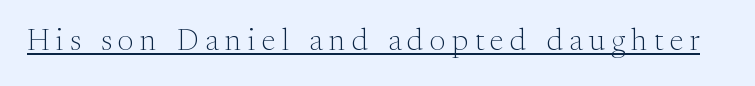
Descenders here cross a horizontal rule under the line. The letters stand straight up with perfectly vertical stems. You could only call the tracking loose — the letters float apart. Unbolded letterforms with no extra heft. The passage shown is typed in a proportional face where columns would drift.
